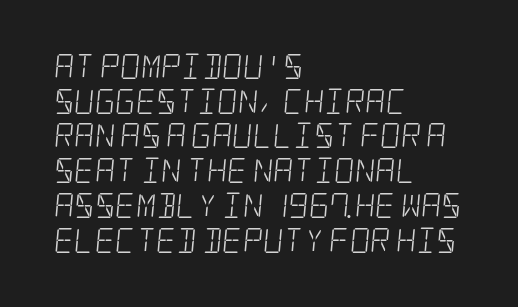
The image shows 25 px text type; set left-aligned, normal line spacing (1.39x), normal letter spacing, not underlined.
